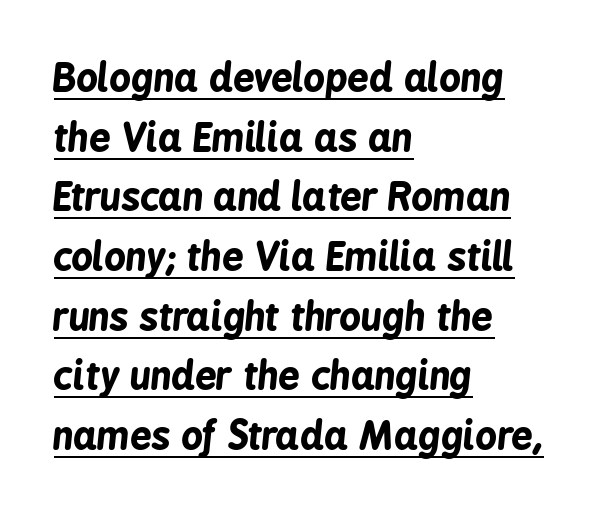
{"italic": "yes", "lean": "right", "slant_degrees": 6, "bold": "yes", "weight": "bold", "width": "condensed", "stroke_contrast": "low", "x_height": "medium", "monospaced": "no", "underline": "yes", "align": "left", "line_spacing": "normal", "line_spacing_ratio": 1.57, "letter_spacing": "normal", "letter_spacing_em": 0.0, "glyph_px": 38}
